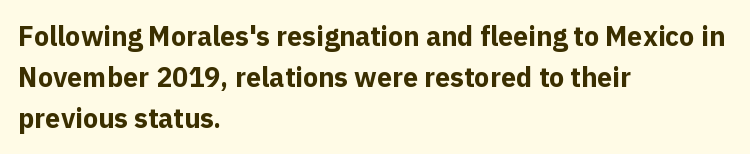
Q: Is the text bold? A: Yes.
Q: Is the text italic (slanted)? A: No, it is upright.
Q: Is the text underlined? A: No.
Q: How is the paragraph aligned? A: Left-aligned.
Q: Is the spacing between letters normal or unusually wide? A: Normal.
Q: Is the spacing between lines tight, normal or loose? A: Normal.
